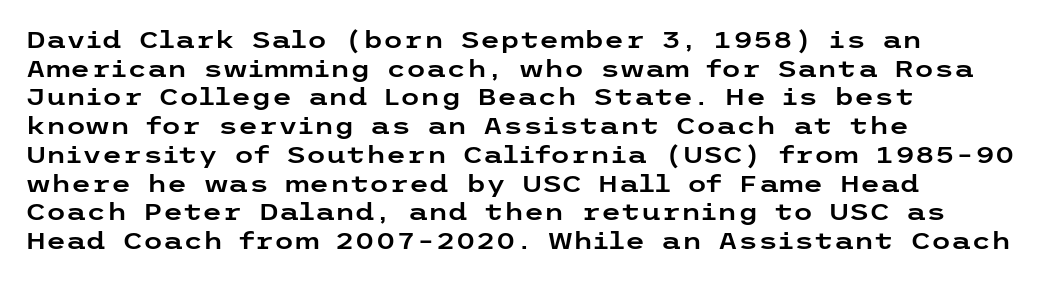
Q: Is the text italic (slanted)? A: No, it is upright.
Q: Is the text underlined? A: No.
Q: How is the paragraph aligned? A: Left-aligned.
Q: Is the spacing between letters normal or unusually wide? A: Normal.
Q: Is the spacing between lines tight, normal or loose? A: Normal.
